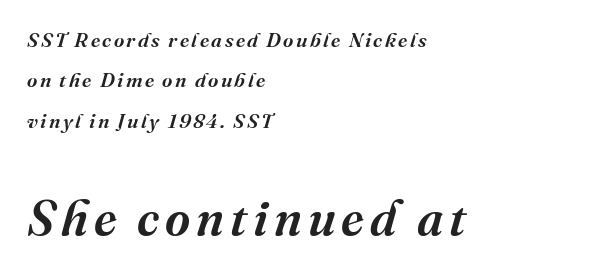
{"serif": "yes", "italic": "yes", "lean": "right", "slant_degrees": 16, "bold": "semi", "weight": "semibold", "width": "normal", "stroke_contrast": "medium", "x_height": "medium", "monospaced": "no", "underline": "no", "align": "left", "line_spacing": "loose", "line_spacing_ratio": 2.02, "larger_block": "second", "size_ratio": 2.45, "glyph_px": 49}
